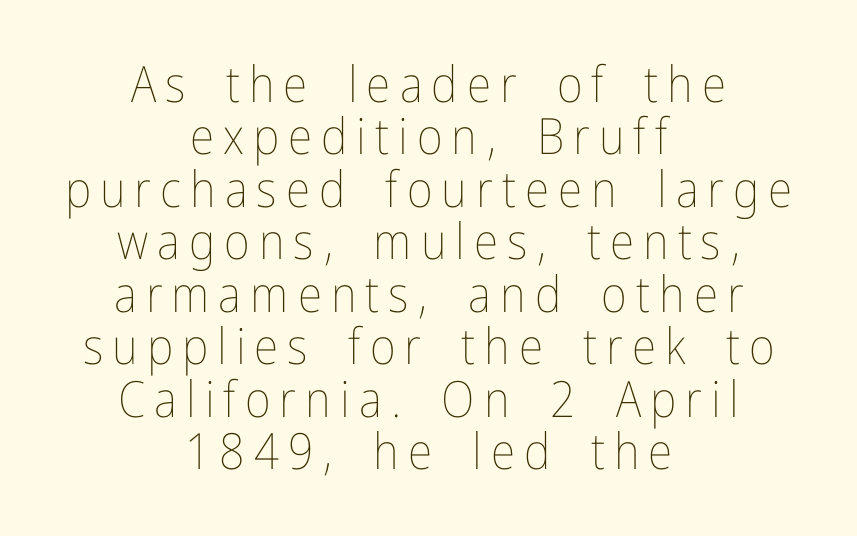
{"italic": "no", "bold": "no", "weight": "thin", "width": "condensed", "stroke_contrast": "low", "x_height": "medium", "monospaced": "no", "underline": "no", "align": "center", "line_spacing": "tight", "line_spacing_ratio": 1.05, "glyph_px": 50}
